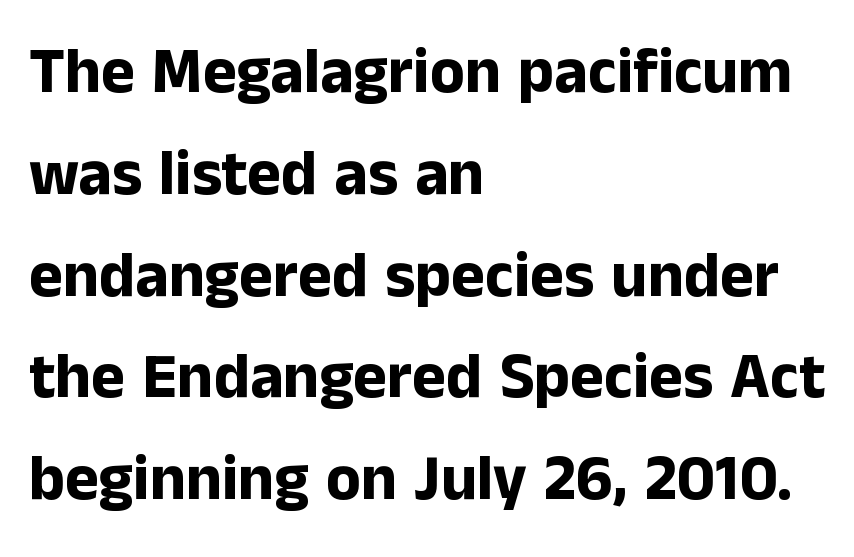
{"serif": "no", "italic": "no", "bold": "yes", "weight": "bold", "width": "normal", "stroke_contrast": "low", "x_height": "medium", "monospaced": "no", "underline": "no", "align": "left", "line_spacing": "normal", "line_spacing_ratio": 1.59, "letter_spacing": "normal", "letter_spacing_em": 0.0, "glyph_px": 64}
